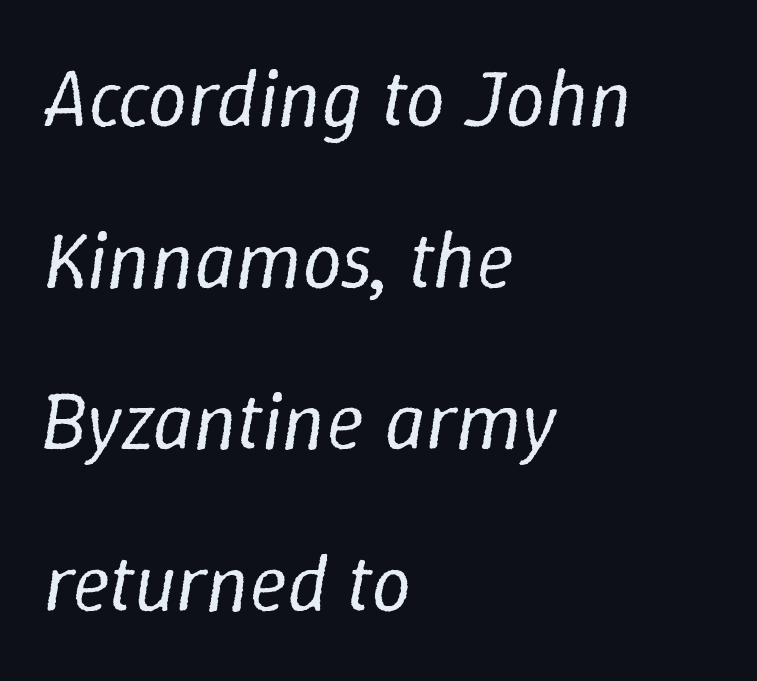
The image shows 80 px regular-weight type, italic (leaning right); set left-aligned, loose line spacing (2.02x), normal letter spacing, not underlined; low stroke contrast and a medium x-height.
